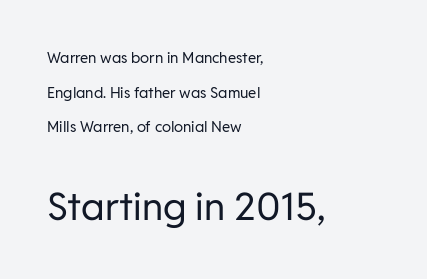
Is this a heavy cut? Hardly; it is regular or lighter. Spacing verdict: proportional, widths tailored to each character. Between one letter and the next there's only the usual sliver of space. The lines are spread far apart with generous leading. A classic flush-left, rag-right setting is used for this passage.
